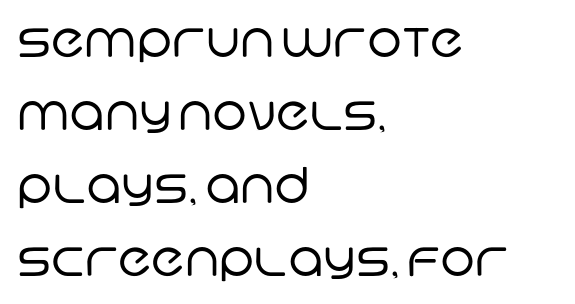
You could not count columns in this text — the font is proportionally spaced. The cut favours lightness, reaching ordinary text weight at its darkest. The foot of each line stays bare and open. What kind of face is this? One without serifs — a sans.
